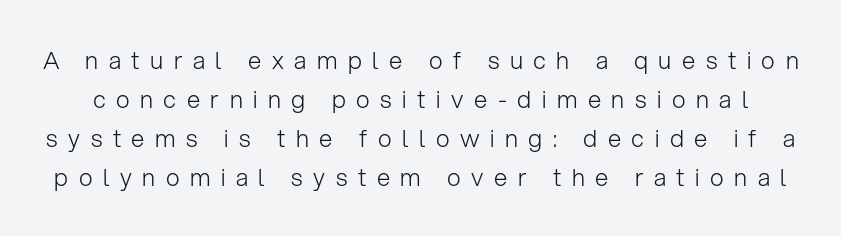
{"italic": "no", "bold": "no", "underline": "no", "line_spacing": "normal", "line_spacing_ratio": 1.62, "letter_spacing": "wide", "letter_spacing_em": 0.44, "glyph_px": 24}
